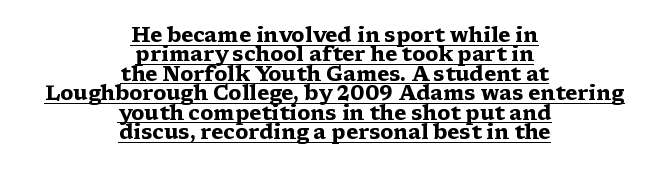
Glyph-to-glyph distance matches everyday printed text. The font is running at its bold setting. A typesetter would mark this as roman, not italic. Line spacing here is tight. Visually the block forms a symmetrical silhouette, jagged on both flanks.
